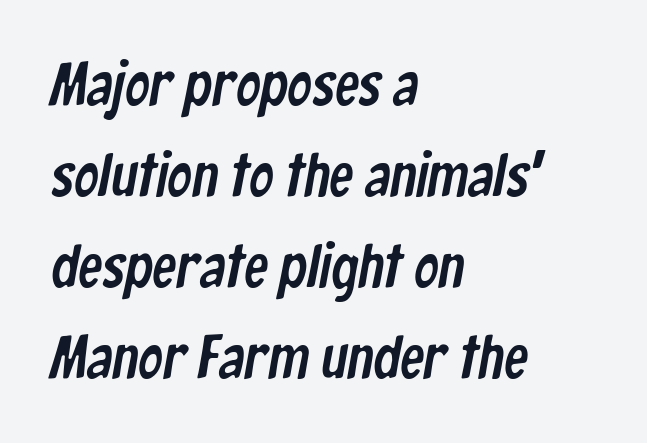
Classification — sans serif. Spacing between characters is what you'd get straight out of the box. Do the characters align in a grid? No, the font is proportional. A bare baseline throughout the passage.
